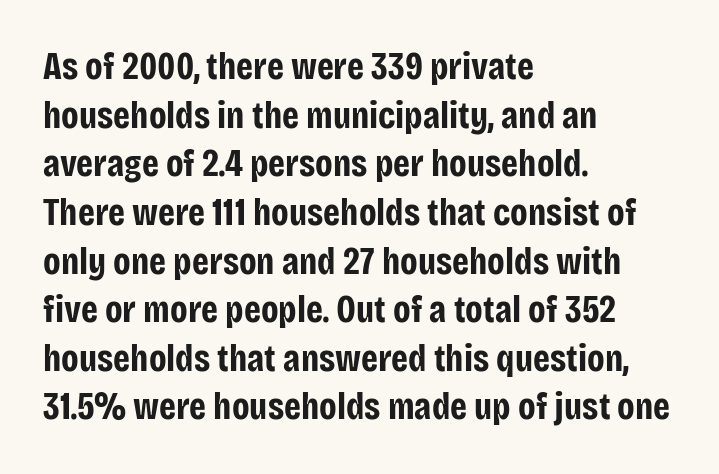
The image shows 38 px bold, condensed sans-serif type, upright; set left-aligned, normal line spacing (1.28x), normal letter spacing, not underlined; low stroke contrast and a large x-height.
